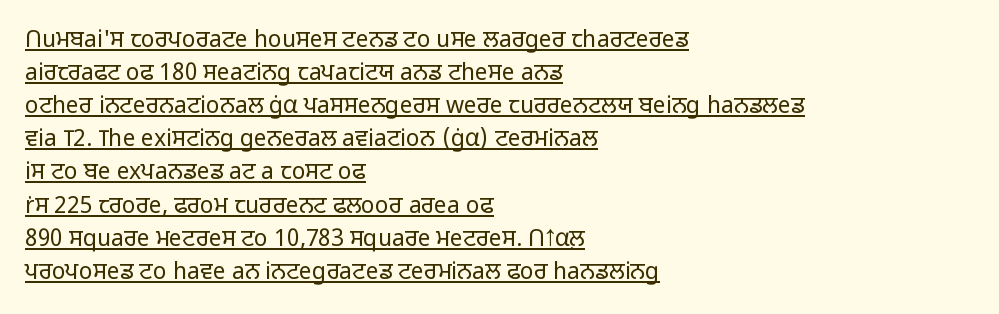
The image shows 23 px text type, upright; set left-aligned, normal line spacing (1.44x), normal letter spacing, underlined.
